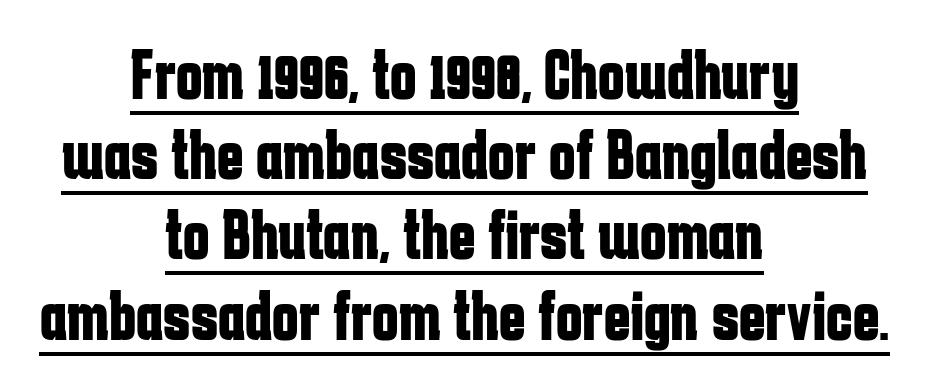
A centered setting, common on invitations and titles, is used for this passage. Style check: upright. The face used here has the dense, thick strokes of a bold. Does a line run under the words? Yes, clearly. Looks like regular typesetting: each glyph gets only the width it needs. Reading down the column, the eye jumps only a short way to each next line.
